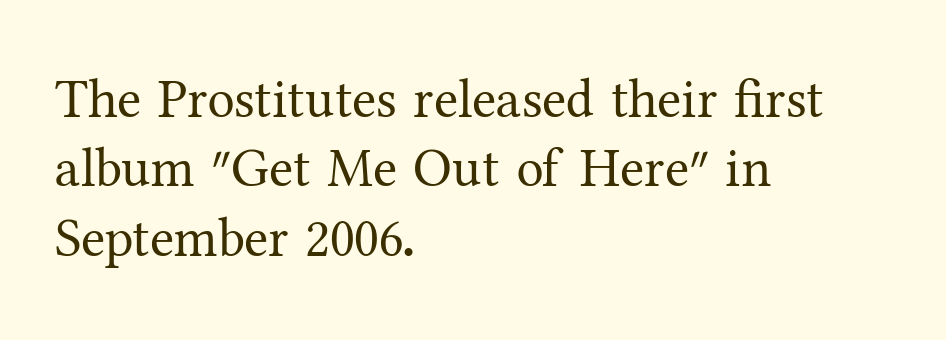
Italic: no, the glyphs are upright roman. Leading matches the norm, producing a regular column. The rendering uses natural spacing where letterforms have individual widths. A quiet, ordinary-to-light weight characterises the typeface. One-word summary of the alignment: left.
